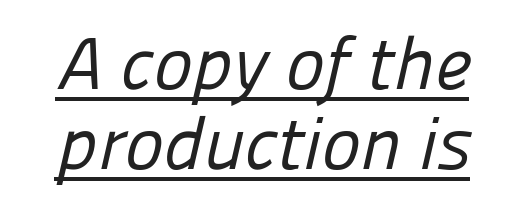
{"serif": "no", "bold": "no", "weight": "regular", "width": "normal", "stroke_contrast": "low", "x_height": "medium", "monospaced": "no", "underline": "yes", "line_spacing": "tight", "line_spacing_ratio": 1.08, "letter_spacing": "normal", "letter_spacing_em": 0.0, "glyph_px": 74}
